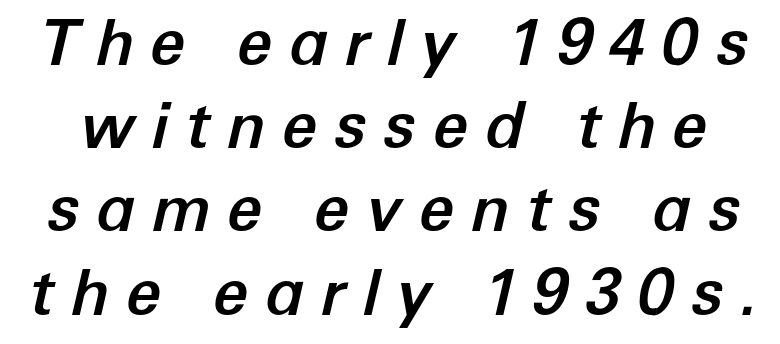
Q: Is the text italic (slanted)? A: Yes, it leans right by about 12 degrees.
Q: Is the text underlined? A: No.
Q: Is the spacing between letters normal or unusually wide? A: Unusually wide.
Q: Is the spacing between lines tight, normal or loose? A: Normal.
Q: Width (condensed, normal, or wide)? A: Normal.
Q: Stroke contrast? A: Low.
Q: x-height? A: Medium.
Q: Monospaced? A: No.
